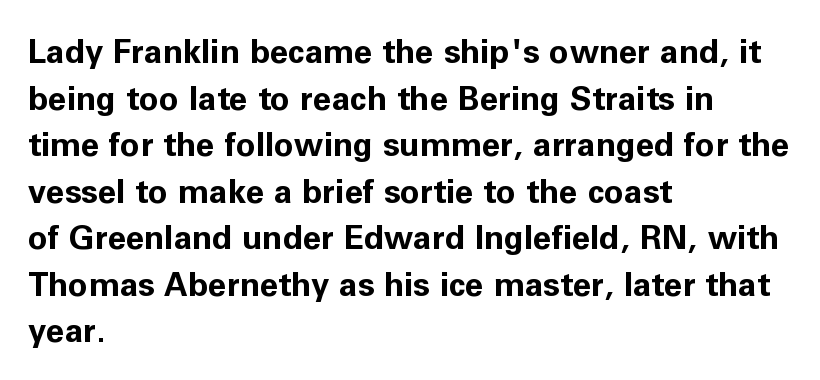
{"serif": "no", "italic": "no", "bold": "yes", "weight": "bold", "width": "normal", "stroke_contrast": "low", "x_height": "medium", "monospaced": "no", "underline": "no", "align": "left", "line_spacing": "normal", "line_spacing_ratio": 1.41, "letter_spacing": "normal", "letter_spacing_em": 0.0, "glyph_px": 33}
